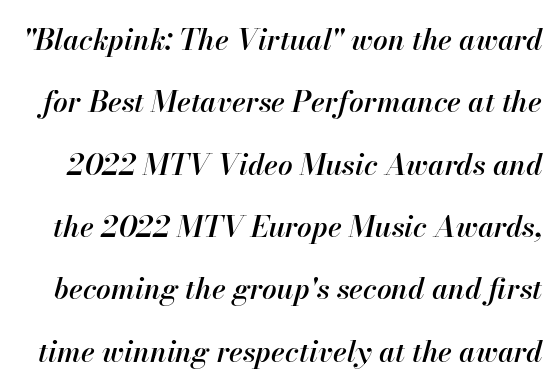
{"italic": "yes", "lean": "right", "slant_degrees": 13, "bold": "semi", "weight": "semibold", "width": "normal", "stroke_contrast": "high", "x_height": "small", "monospaced": "no", "underline": "no", "line_spacing": "loose", "line_spacing_ratio": 2.15, "letter_spacing": "normal", "letter_spacing_em": 0.0, "glyph_px": 29}
